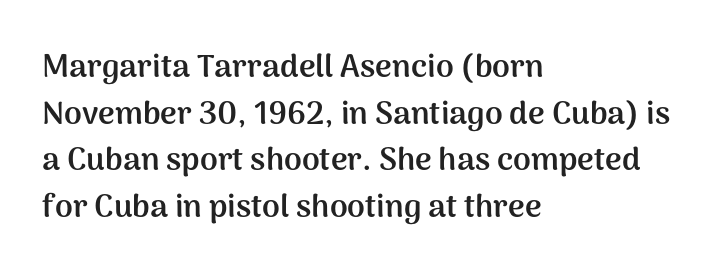
Q: Is the text bold? A: Yes.
Q: Is the text italic (slanted)? A: No, it is upright.
Q: Is the typeface a serif or a sans-serif typeface? A: Sans-serif.
Q: Is the text underlined? A: No.
Q: How is the paragraph aligned? A: Left-aligned.
Q: Is the spacing between letters normal or unusually wide? A: Normal.
Q: Is the spacing between lines tight, normal or loose? A: Normal.
Q: Width (condensed, normal, or wide)? A: Normal.
Q: Stroke contrast? A: Medium.
Q: x-height? A: Medium.
Q: Monospaced? A: No.
